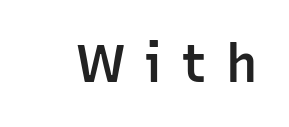
{"serif": "no", "italic": "no", "bold": "semi", "weight": "semibold", "width": "normal", "stroke_contrast": "low", "x_height": "medium", "monospaced": "no", "underline": "no", "letter_spacing": "wide", "letter_spacing_em": 0.36, "glyph_px": 52}
